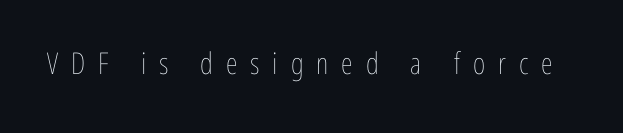
{"italic": "no", "bold": "no", "weight": "thin", "width": "condensed", "stroke_contrast": "low", "x_height": "medium", "monospaced": "no", "underline": "no", "letter_spacing": "wide", "letter_spacing_em": 0.43, "glyph_px": 30}
